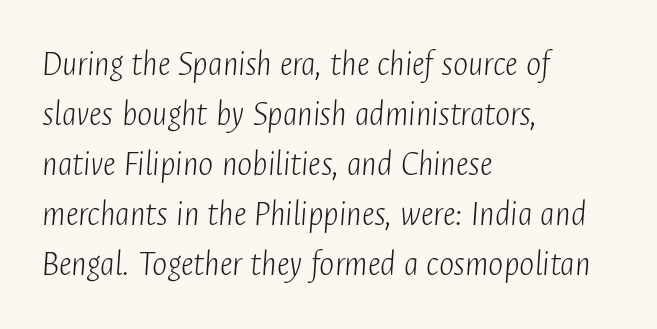
{"italic": "yes", "lean": "right", "slant_degrees": 4, "bold": "no", "weight": "light", "width": "condensed", "stroke_contrast": "low", "x_height": "medium", "monospaced": "no", "underline": "no", "align": "left", "line_spacing": "normal", "line_spacing_ratio": 1.39, "letter_spacing": "normal", "letter_spacing_em": 0.0, "glyph_px": 36}
